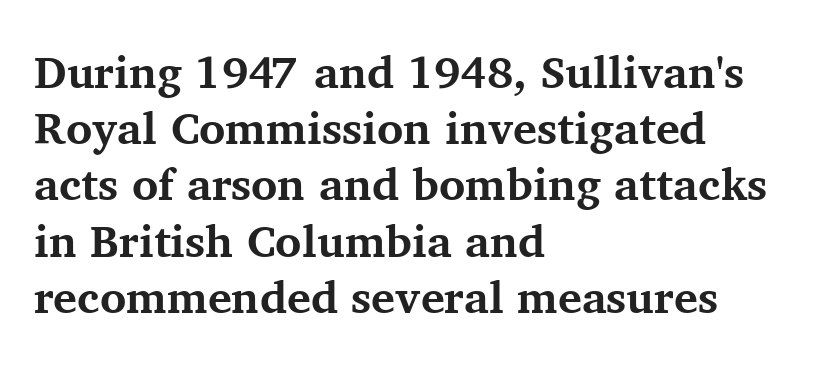
The image shows 45 px bold serif type, upright; set left-aligned, normal line spacing (1.25x), normal letter spacing, not underlined; medium stroke contrast and a medium x-height.
